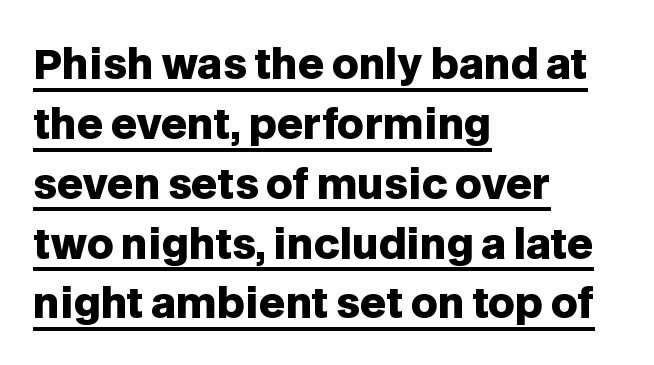
Q: Is the text bold? A: Yes.
Q: Is the text italic (slanted)? A: No, it is upright.
Q: Is the typeface a serif or a sans-serif typeface? A: Sans-serif.
Q: Is the text underlined? A: Yes.
Q: How is the paragraph aligned? A: Left-aligned.
Q: Is the spacing between letters normal or unusually wide? A: Normal.
Q: Is the spacing between lines tight, normal or loose? A: Normal.
Q: Width (condensed, normal, or wide)? A: Normal.
Q: Stroke contrast? A: Low.
Q: x-height? A: Large.
Q: Monospaced? A: No.
